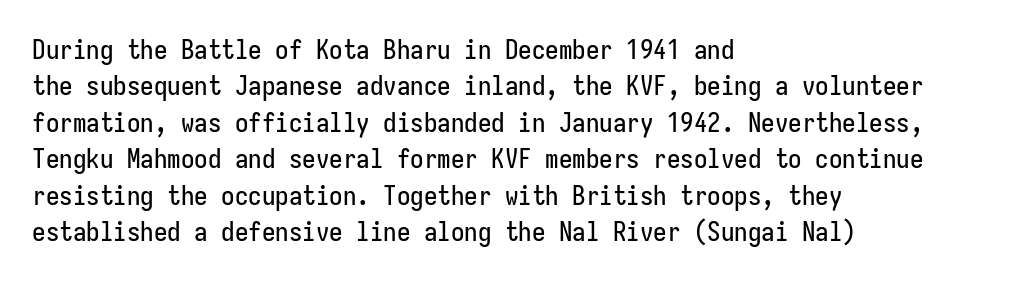
The image shows 27 px text type, upright; set left-aligned, normal line spacing (1.35x), normal letter spacing, not underlined.
